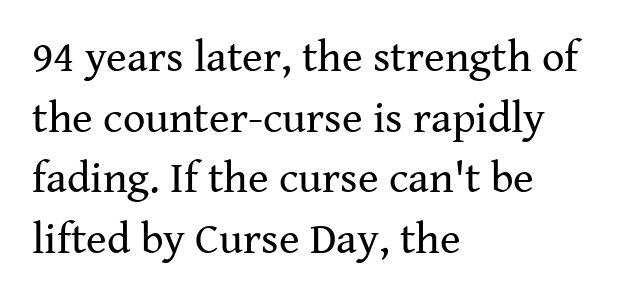
{"serif": "yes", "italic": "no", "bold": "no", "weight": "regular", "width": "normal", "stroke_contrast": "medium", "x_height": "medium", "monospaced": "no", "underline": "no", "align": "left", "line_spacing": "normal", "line_spacing_ratio": 1.38, "letter_spacing": "normal", "letter_spacing_em": 0.0, "glyph_px": 44}
